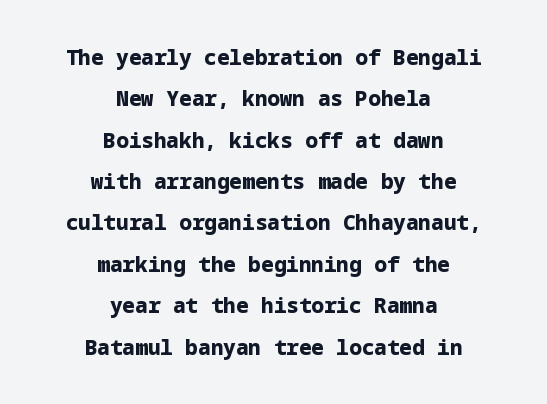
Q: Is the text bold? A: Yes.
Q: Is the text italic (slanted)? A: No, it is upright.
Q: Is the text underlined? A: No.
Q: How is the paragraph aligned? A: Centered.
Q: Is the spacing between letters normal or unusually wide? A: Normal.
Q: Is the spacing between lines tight, normal or loose? A: Loose.
